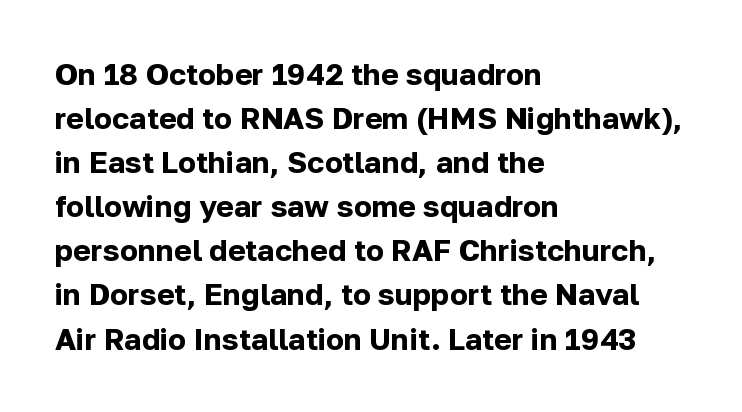
Only glyphs here, with clear space below each row. Compared with typical body copy, the letter spacing here is the same. In terms of weight, the rendering is a true, heavy bold. Does the type have serifs? No, each stem ends abruptly. The letters stand upright; this is a roman face.
